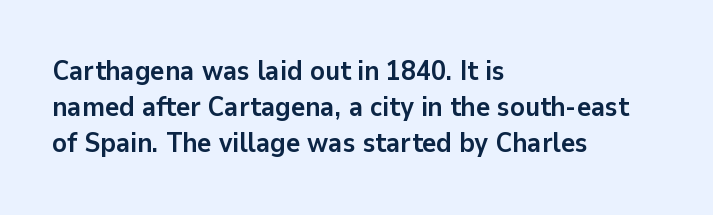
Q: Is the text bold? A: Yes.
Q: Is the text italic (slanted)? A: No, it is upright.
Q: Is the text underlined? A: No.
Q: How is the paragraph aligned? A: Left-aligned.
Q: Is the spacing between letters normal or unusually wide? A: Normal.
Q: Is the spacing between lines tight, normal or loose? A: Normal.
